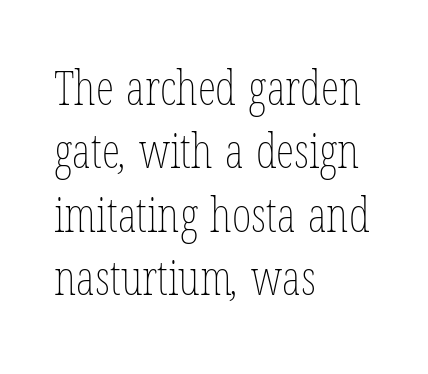
Q: Is the text bold? A: No.
Q: Is the text underlined? A: No.
Q: How is the paragraph aligned? A: Left-aligned.
Q: Is the spacing between letters normal or unusually wide? A: Normal.
Q: Is the spacing between lines tight, normal or loose? A: Normal.
Q: Width (condensed, normal, or wide)? A: Condensed.
Q: Stroke contrast? A: Low.
Q: x-height? A: Medium.
Q: Monospaced? A: No.
